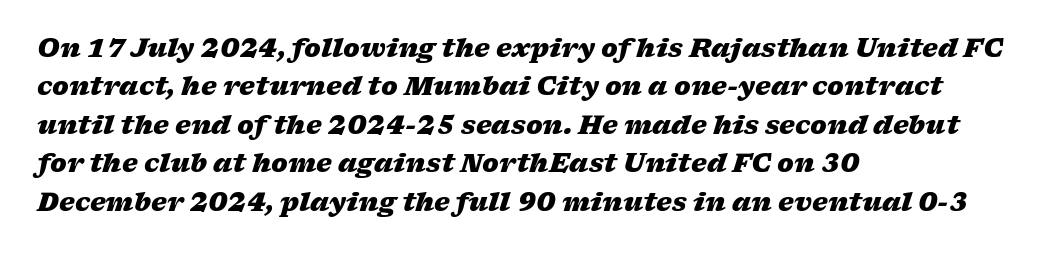
The image shows 25 px bold type, italic (leaning right); set left-aligned, normal line spacing (1.54x), normal letter spacing, not underlined.
